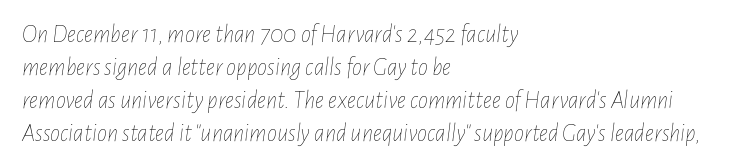
Q: Is the text bold? A: No.
Q: Is the text italic (slanted)? A: Yes, it leans right by about 7 degrees.
Q: Is the text underlined? A: No.
Q: How is the paragraph aligned? A: Left-aligned.
Q: Is the spacing between letters normal or unusually wide? A: Normal.
Q: Is the spacing between lines tight, normal or loose? A: Normal.
